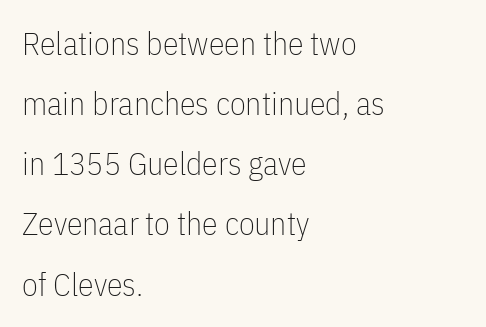
Q: Is the text bold? A: No.
Q: Is the text italic (slanted)? A: No, it is upright.
Q: Is the typeface a serif or a sans-serif typeface? A: Sans-serif.
Q: Is the text underlined? A: No.
Q: How is the paragraph aligned? A: Left-aligned.
Q: Is the spacing between letters normal or unusually wide? A: Normal.
Q: Width (condensed, normal, or wide)? A: Condensed.
Q: Stroke contrast? A: Low.
Q: x-height? A: Medium.
Q: Monospaced? A: No.
